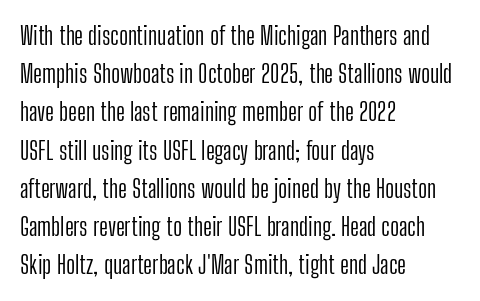
The image shows 25 px text type, upright; set left-aligned, normal line spacing (1.53x), normal letter spacing, not underlined.
